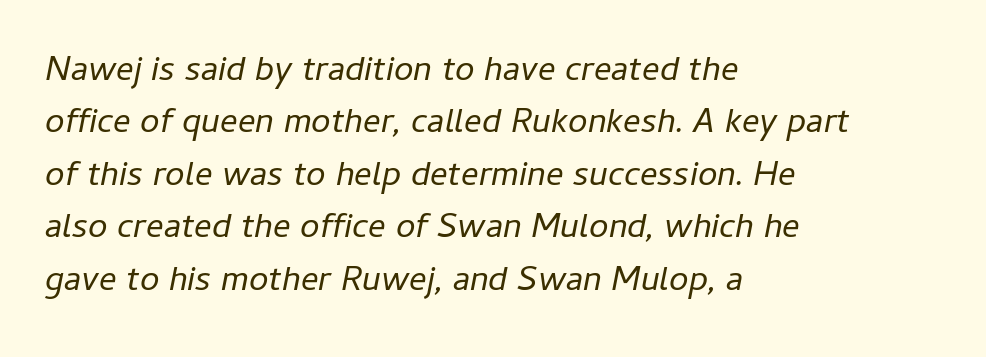
Weight: regular or lighter. The rendering anchors every line to the left-hand side. In terms of posture, this sample is oblique. In terms of letterspacing, this is plain default setting.
